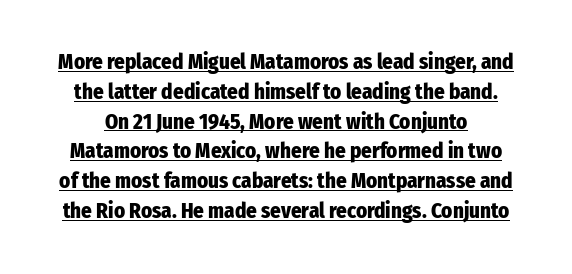
You could call the tracking neutral — neither tight nor loose. Does the leading feel generous? No, just average. Compared with undecorated copy, this sample adds a rule below the words. Strokes here are thick enough to call this a true bold.
